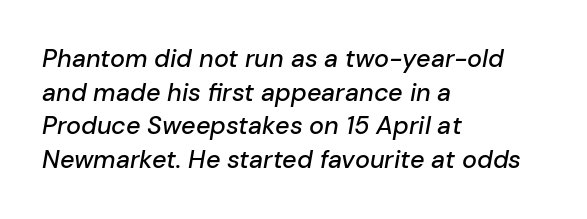
The image shows 25 px text type, italic (leaning right); set left-aligned, normal line spacing (1.35x), normal letter spacing, not underlined.
